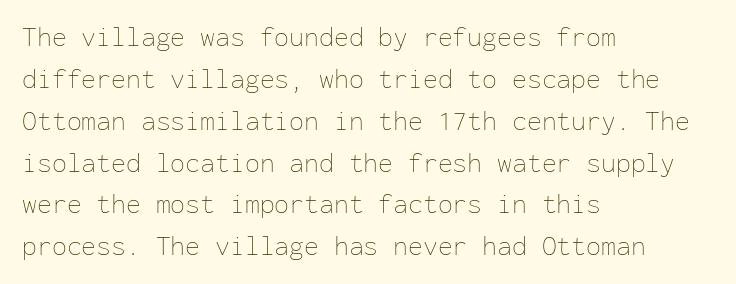
The image shows 27 px text type, upright; set left-aligned, normal line spacing (1.55x), normal letter spacing, not underlined.
